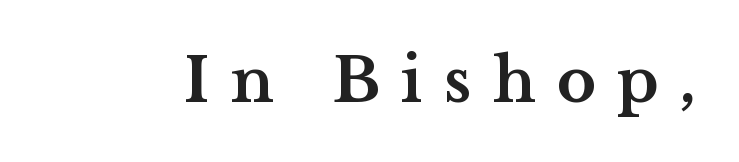
On the weight axis this lands at bold, roughly 700. Descenders hang freely into open space. The passage shown is typed in a proportional face where columns would drift. The specimen reads as upright at a glance. Short note: letters widely spaced. The glyphs in this specimen are seriffed.
